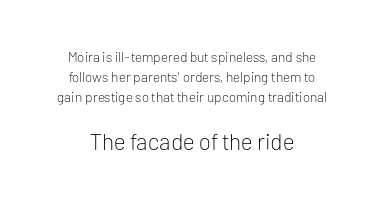
Q: Is the text bold? A: No.
Q: Is the text italic (slanted)? A: No, it is upright.
Q: Is the text underlined? A: No.
Q: How is the paragraph aligned? A: Centered.
Q: Is the spacing between letters normal or unusually wide? A: Normal.
Q: Is the spacing between lines tight, normal or loose? A: Normal.
Q: Which block of text is set in a larger size, the first (top) or the second (bottom)? A: The second (bottom) one.
